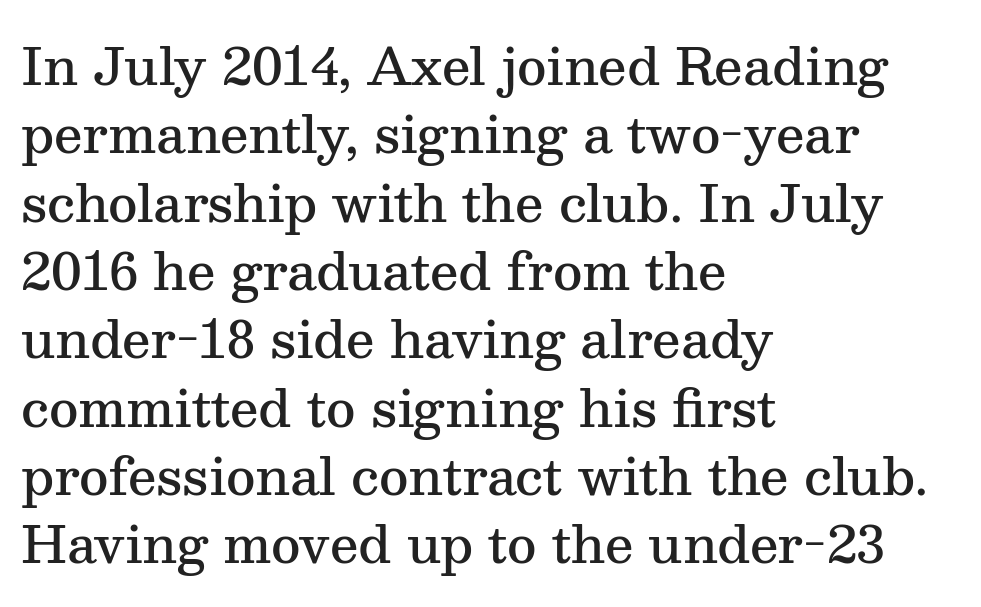
{"serif": "yes", "italic": "no", "bold": "semi", "weight": "semibold", "width": "normal", "stroke_contrast": "medium", "x_height": "medium", "monospaced": "no", "underline": "no", "align": "left", "line_spacing": "normal", "line_spacing_ratio": 1.34, "letter_spacing": "normal", "letter_spacing_em": 0.0, "glyph_px": 51}
